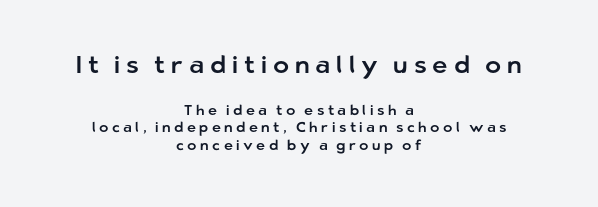
Every row of glyphs is offset so its center matches the block's center. The designer left line spacing at the default. This is roman type, the default non-slanted kind. Between these two stacked blocks, the higher one wins on size.
